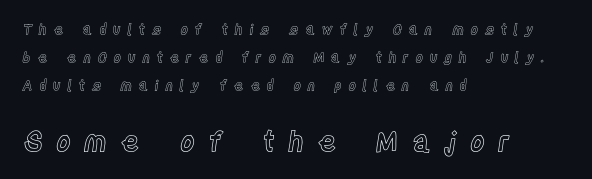
{"width": "condensed", "x_height": "large", "monospaced": "no", "underline": "no", "align": "left", "line_spacing": "loose", "line_spacing_ratio": 1.99, "letter_spacing": "wide", "letter_spacing_em": 0.48, "larger_block": "second", "size_ratio": 2.0, "glyph_px": 28}
